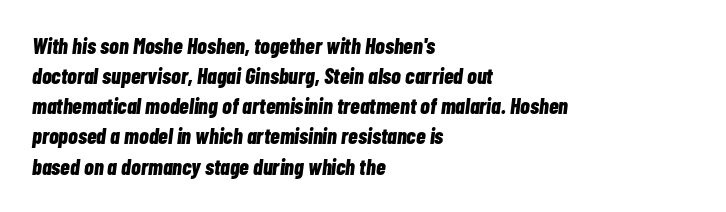
{"italic": "yes", "lean": "right", "slant_degrees": 7, "bold": "yes", "underline": "no", "align": "left", "line_spacing": "normal", "line_spacing_ratio": 1.37, "letter_spacing": "normal", "letter_spacing_em": 0.0, "glyph_px": 22}
